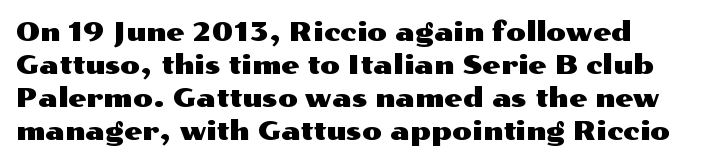
{"italic": "no", "underline": "no", "align": "left", "line_spacing": "normal", "line_spacing_ratio": 1.27, "letter_spacing": "normal", "letter_spacing_em": 0.0, "glyph_px": 26}
